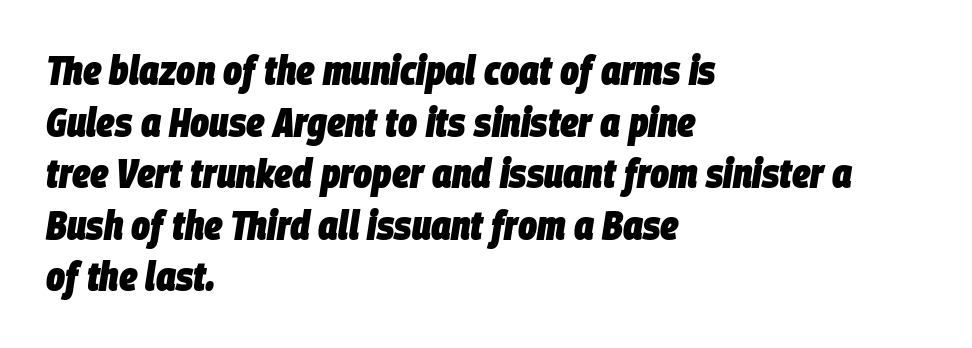
{"italic": "yes", "lean": "right", "slant_degrees": 9, "bold": "yes", "weight": "heavy", "width": "condensed", "stroke_contrast": "low", "x_height": "large", "monospaced": "no", "underline": "no", "align": "left", "line_spacing": "normal", "line_spacing_ratio": 1.29, "letter_spacing": "normal", "letter_spacing_em": 0.0, "glyph_px": 40}
